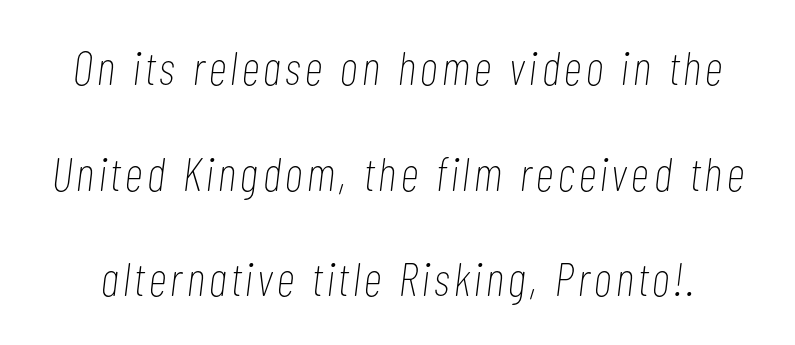
{"italic": "yes", "lean": "right", "slant_degrees": 7, "bold": "no", "weight": "thin", "width": "condensed", "stroke_contrast": "low", "x_height": "medium", "monospaced": "no", "underline": "no", "line_spacing": "loose", "line_spacing_ratio": 2.25, "glyph_px": 47}
